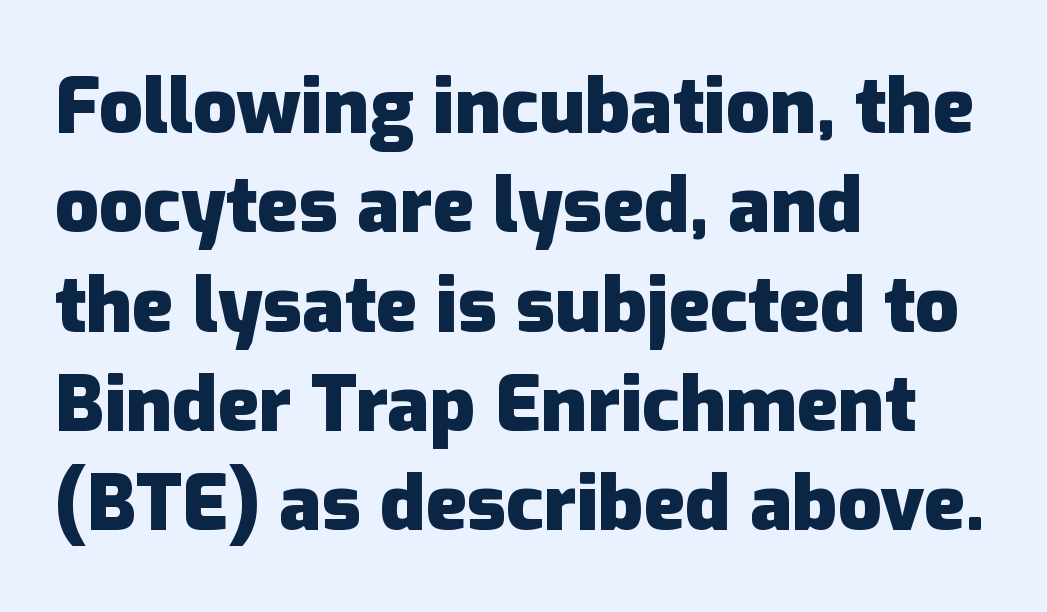
{"serif": "no", "italic": "no", "bold": "yes", "weight": "heavy", "width": "normal", "stroke_contrast": "low", "x_height": "medium", "monospaced": "no", "underline": "no", "align": "left", "line_spacing": "normal", "line_spacing_ratio": 1.29, "letter_spacing": "normal", "letter_spacing_em": 0.0, "glyph_px": 77}
